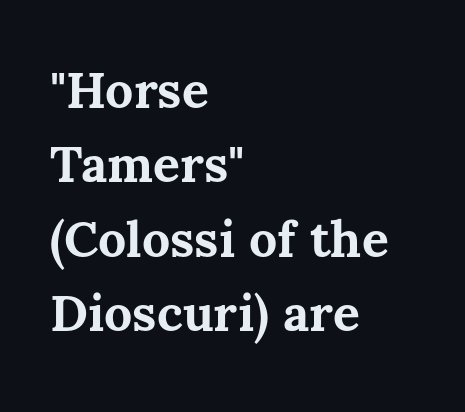
Q: Is the text bold? A: Yes.
Q: Is the text italic (slanted)? A: No, it is upright.
Q: Is the text underlined? A: No.
Q: How is the paragraph aligned? A: Left-aligned.
Q: Is the spacing between letters normal or unusually wide? A: Normal.
Q: Is the spacing between lines tight, normal or loose? A: Normal.
Q: Width (condensed, normal, or wide)? A: Normal.
Q: Stroke contrast? A: Medium.
Q: x-height? A: Medium.
Q: Monospaced? A: No.
